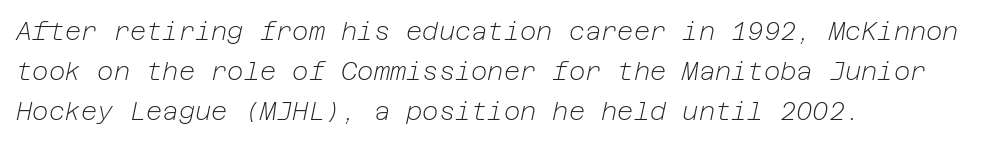
Each row of text sits above clean, open space. Reading down the column, the eye jumps a familiar distance to each next line. The passage shown is not bold in any degree. The passage is arranged the way most books set body copy — flush left. Tracking here is standard; glyphs follow each other at the usual distance.
